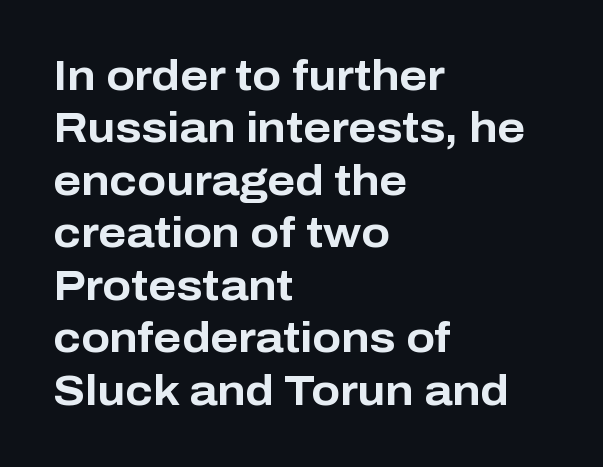
Q: Is the text bold? A: Yes.
Q: Is the text italic (slanted)? A: No, it is upright.
Q: Is the typeface a serif or a sans-serif typeface? A: Sans-serif.
Q: Is the text underlined? A: No.
Q: How is the paragraph aligned? A: Left-aligned.
Q: Is the spacing between letters normal or unusually wide? A: Normal.
Q: Is the spacing between lines tight, normal or loose? A: Normal.
Q: Width (condensed, normal, or wide)? A: Normal.
Q: Stroke contrast? A: Low.
Q: x-height? A: Medium.
Q: Monospaced? A: No.
